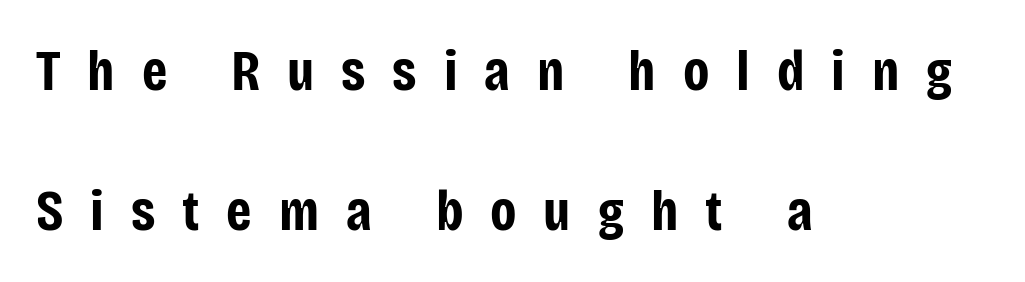
Q: Is the text bold? A: Yes.
Q: Is the text italic (slanted)? A: No, it is upright.
Q: Is the typeface a serif or a sans-serif typeface? A: Sans-serif.
Q: Is the text underlined? A: No.
Q: How is the paragraph aligned? A: Left-aligned.
Q: Is the spacing between letters normal or unusually wide? A: Unusually wide.
Q: Is the spacing between lines tight, normal or loose? A: Loose.
Q: Width (condensed, normal, or wide)? A: Condensed.
Q: Stroke contrast? A: Low.
Q: x-height? A: Large.
Q: Monospaced? A: No.
